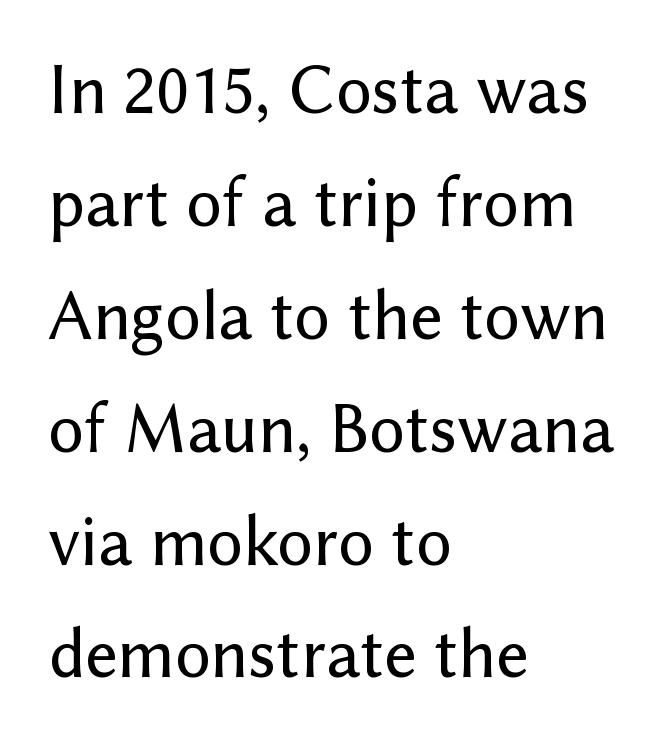
The type family on display is of the sans-serif kind. What's the leading like? Ordinary, nothing unusual. The rendering keeps characters at their native spacing. Each letter keeps its own natural width here, so spacing adapts to shape.
